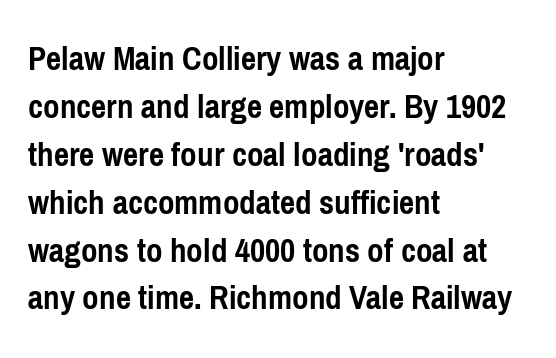
Q: Is the text bold? A: Yes.
Q: Is the text italic (slanted)? A: No, it is upright.
Q: Is the typeface a serif or a sans-serif typeface? A: Sans-serif.
Q: Is the text underlined? A: No.
Q: How is the paragraph aligned? A: Left-aligned.
Q: Is the spacing between letters normal or unusually wide? A: Normal.
Q: Is the spacing between lines tight, normal or loose? A: Normal.
Q: Width (condensed, normal, or wide)? A: Condensed.
Q: Stroke contrast? A: Low.
Q: x-height? A: Medium.
Q: Monospaced? A: No.
